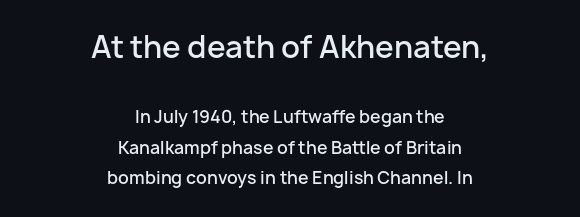
{"serif": "no", "italic": "no", "bold": "semi", "weight": "semibold", "width": "normal", "stroke_contrast": "low", "x_height": "medium", "monospaced": "no", "underline": "no", "align": "center", "line_spacing_ratio": 1.8, "letter_spacing": "normal", "letter_spacing_em": 0.0, "larger_block": "first", "size_ratio": 1.76, "glyph_px": 30}
